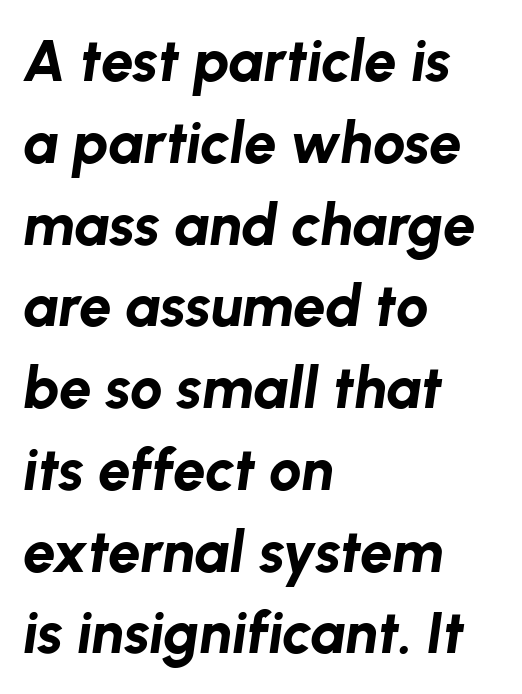
{"italic": "yes", "lean": "right", "slant_degrees": 8, "bold": "yes", "weight": "bold", "width": "normal", "stroke_contrast": "low", "x_height": "medium", "monospaced": "no", "underline": "no", "align": "left", "line_spacing": "normal", "line_spacing_ratio": 1.41, "letter_spacing": "normal", "letter_spacing_em": 0.0, "glyph_px": 58}
